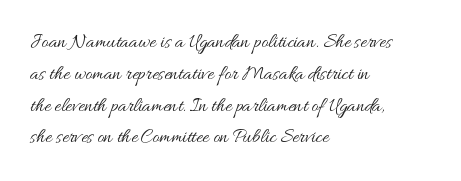
The image shows 20 px text type; set left-aligned, normal line spacing (1.59x), normal letter spacing, not underlined.
